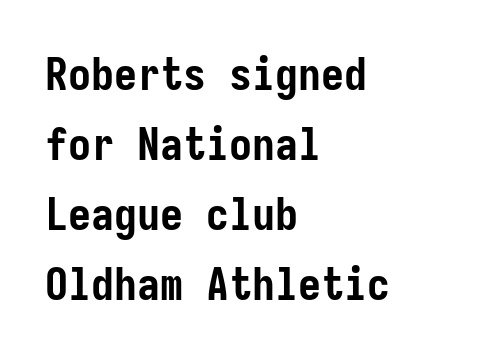
Q: Is the text bold? A: Yes.
Q: Is the text italic (slanted)? A: No, it is upright.
Q: Is the typeface a serif or a sans-serif typeface? A: Sans-serif.
Q: Is the text underlined? A: No.
Q: How is the paragraph aligned? A: Left-aligned.
Q: Is the spacing between letters normal or unusually wide? A: Normal.
Q: Is the spacing between lines tight, normal or loose? A: Normal.
Q: Width (condensed, normal, or wide)? A: Condensed.
Q: Stroke contrast? A: Low.
Q: x-height? A: Medium.
